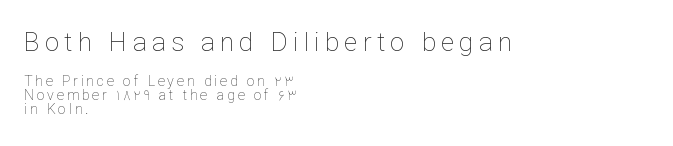
{"italic": "no", "bold": "no", "underline": "no", "align": "left", "line_spacing": "tight", "line_spacing_ratio": 1.0, "letter_spacing": "wide", "letter_spacing_em": 0.2, "larger_block": "first", "size_ratio": 1.86, "glyph_px": 26}
